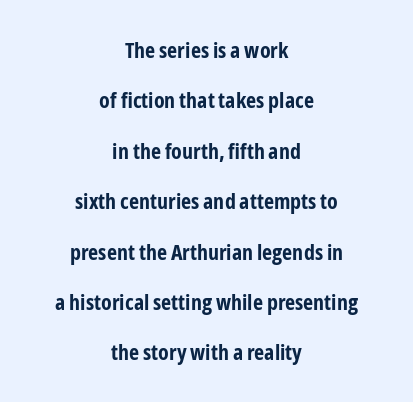
Q: Is the text bold? A: Yes.
Q: Is the text italic (slanted)? A: No, it is upright.
Q: Is the text underlined? A: No.
Q: How is the paragraph aligned? A: Centered.
Q: Is the spacing between letters normal or unusually wide? A: Normal.
Q: Is the spacing between lines tight, normal or loose? A: Loose.
